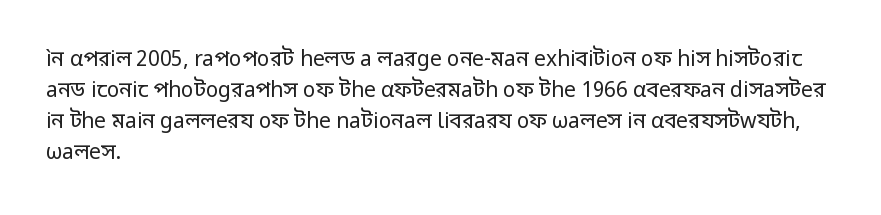
No chunkiness to these letters — they're not bold. The area under the type is left untouched. This rendering uses left alignment, leaving the right contour irregular. The font's upright variant was chosen for this text. Compared with typical body copy, the letter spacing here is the same.
